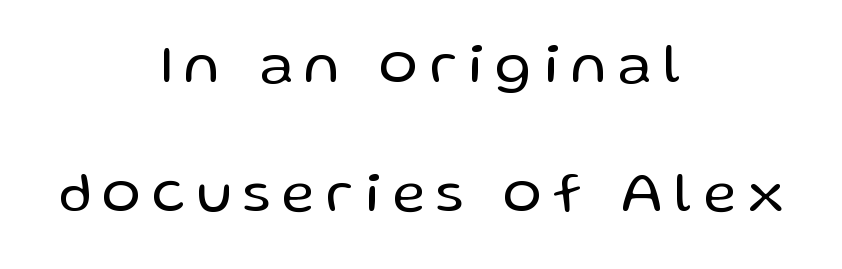
{"serif": "no", "italic": "no", "bold": "no", "weight": "regular", "width": "normal", "stroke_contrast": "low", "x_height": "medium", "monospaced": "no", "underline": "no", "align": "center", "line_spacing": "loose", "line_spacing_ratio": 2.27, "letter_spacing": "wide", "letter_spacing_em": 0.21, "glyph_px": 57}
